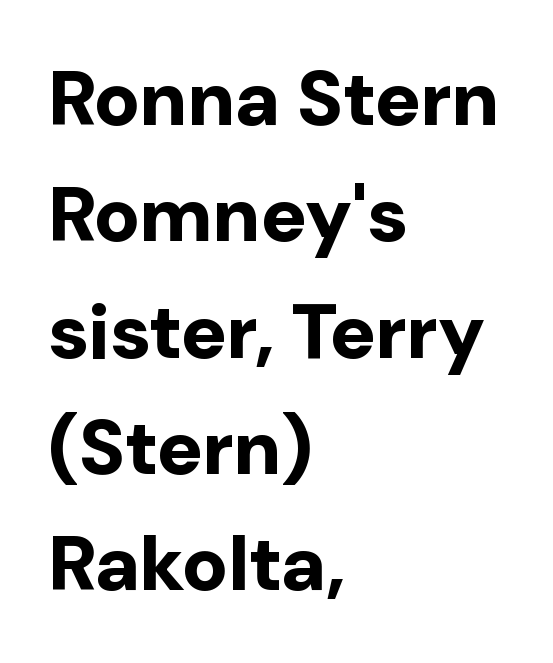
The image shows 77 px bold sans-serif type, upright; set left-aligned, normal line spacing (1.51x), normal letter spacing, not underlined; low stroke contrast and a medium x-height.
